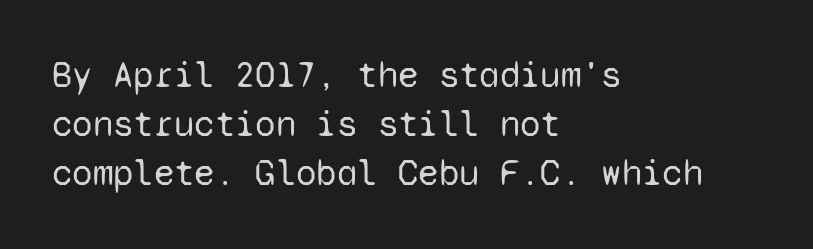
The image shows 37 px regular-weight sans-serif type, upright, monospaced; set left-aligned, normal line spacing (1.33x), normal letter spacing, not underlined; low stroke contrast and a medium x-height.
